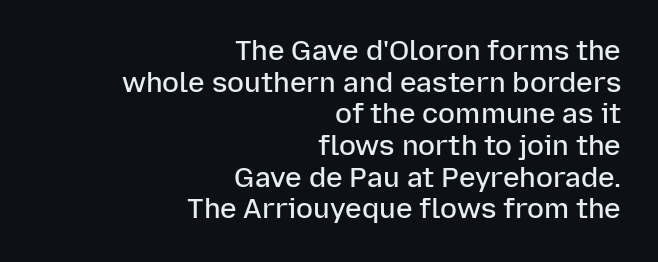
{"serif": "no", "italic": "no", "bold": "semi", "weight": "semibold", "width": "normal", "stroke_contrast": "low", "x_height": "medium", "monospaced": "no", "underline": "no", "align": "right", "line_spacing": "tight", "line_spacing_ratio": 1.13, "letter_spacing": "normal", "letter_spacing_em": 0.0, "glyph_px": 28}
